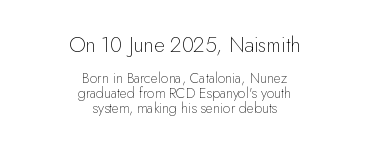
Q: Is the text bold? A: No.
Q: Is the text italic (slanted)? A: No, it is upright.
Q: Is the text underlined? A: No.
Q: How is the paragraph aligned? A: Centered.
Q: Is the spacing between letters normal or unusually wide? A: Normal.
Q: Is the spacing between lines tight, normal or loose? A: Tight.
Q: Which block of text is set in a larger size, the first (top) or the second (bottom)? A: The first (top) one.
